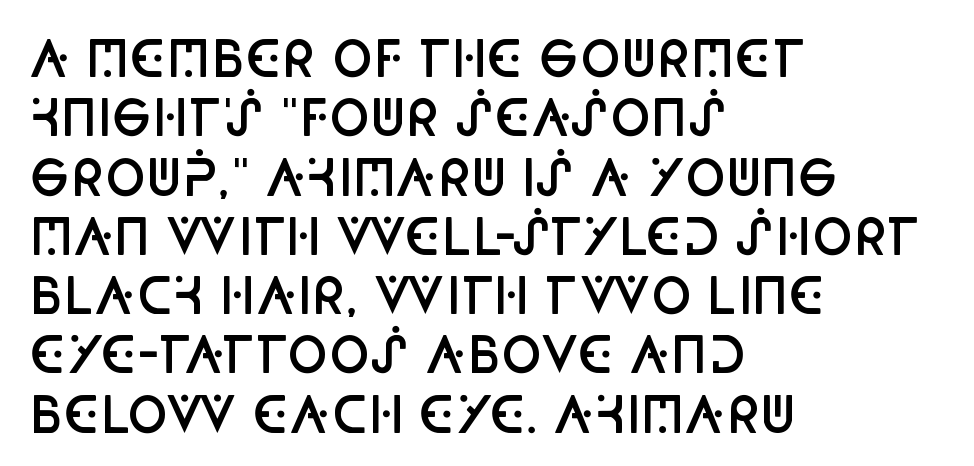
Q: Is the text bold? A: Semi-bold.
Q: Is the text italic (slanted)? A: No, it is upright.
Q: Is the typeface a serif or a sans-serif typeface? A: Sans-serif.
Q: Is the text underlined? A: No.
Q: How is the paragraph aligned? A: Left-aligned.
Q: Is the spacing between letters normal or unusually wide? A: Normal.
Q: Width (condensed, normal, or wide)? A: Condensed.
Q: Stroke contrast? A: Low.
Q: x-height? A: Large.
Q: Monospaced? A: No.
